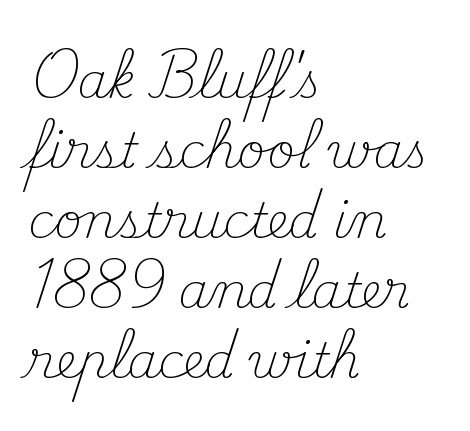
{"serif": "yes", "bold": "no", "weight": "light", "width": "normal", "stroke_contrast": "medium", "x_height": "small", "monospaced": "no", "underline": "no", "align": "left", "line_spacing": "normal", "line_spacing_ratio": 1.46, "letter_spacing": "normal", "letter_spacing_em": 0.0, "glyph_px": 48}
